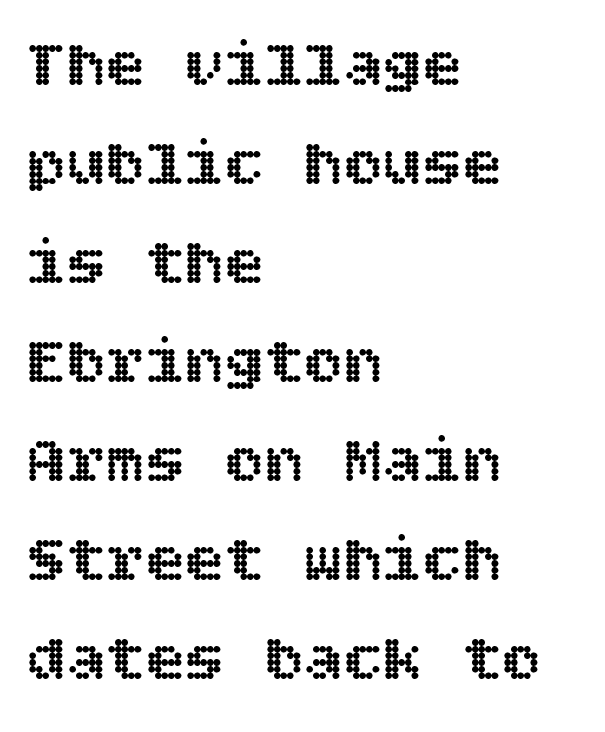
The image shows 66 px text type, upright; set left-aligned, normal line spacing (1.5x), normal letter spacing, not underlined; a large x-height.
